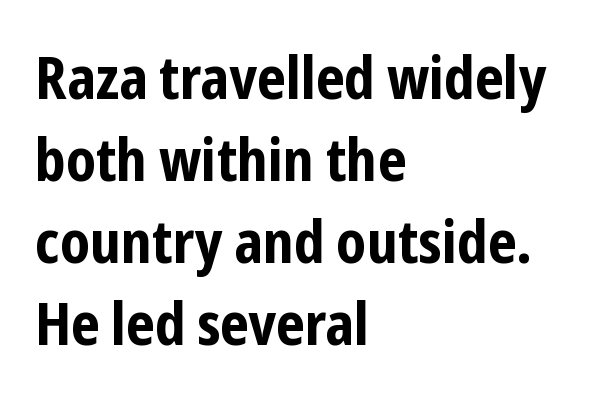
Short note: letters normally spaced. These lines were composed using upright roman letters. Bare-footed words on every line. Students, observe: this is what conventionally led text looks like. Leftover space on each line is placed entirely after the last word. Character widths vary here, with narrow letters taking less room than wide ones.
